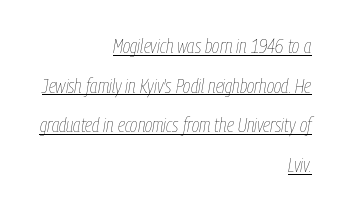
{"italic": "yes", "lean": "right", "slant_degrees": 9, "bold": "no", "underline": "yes", "align": "right", "line_spacing": "loose", "line_spacing_ratio": 1.98, "letter_spacing": "normal", "letter_spacing_em": 0.0, "glyph_px": 20}
